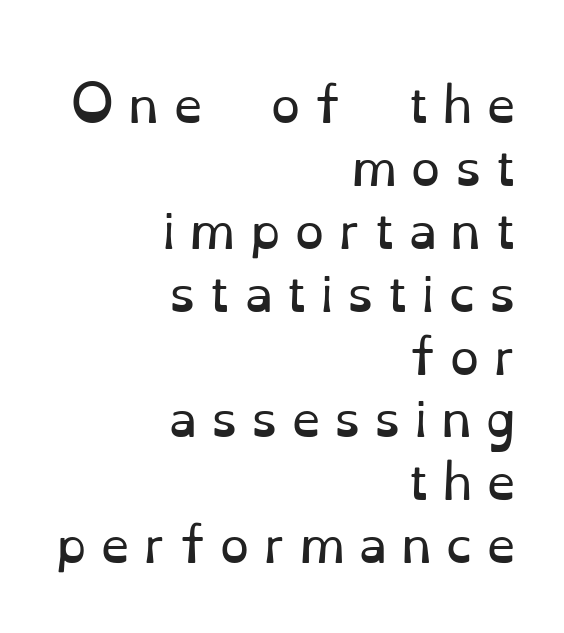
The image shows 48 px regular-weight serif type, upright; set right-aligned, normal line spacing (1.31x), unusually wide letter spacing (+0.27 em), not underlined; low stroke contrast and a small x-height.
